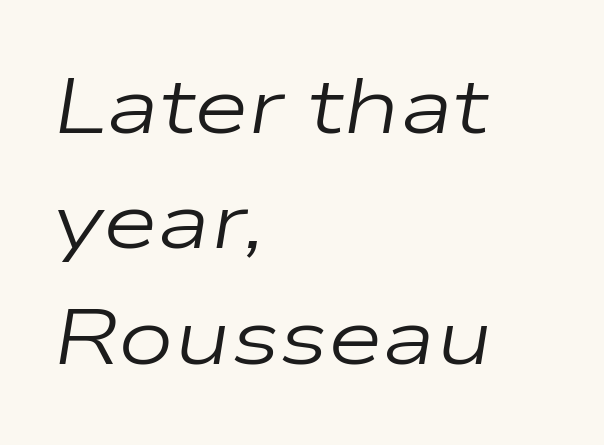
Tracking value appears to be zero — textbook default spacing. Caption: multi-line text, flush left, ragged right. One glance says typical: line gaps are just what's usual. Stem width sits at or under what a default text font uses. The font's italic variant was chosen for this text. Varying glyph widths throughout — classic text-font behaviour.
